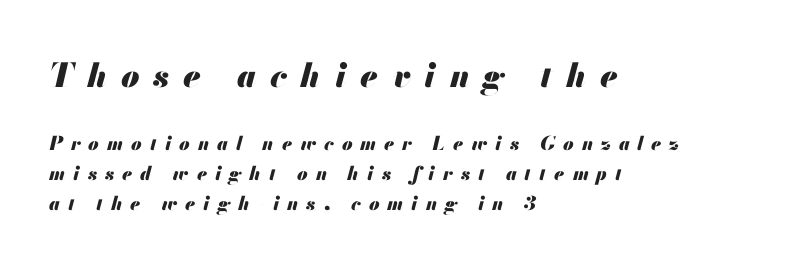
Q: Is the text bold? A: Yes.
Q: Is the text italic (slanted)? A: Yes, it leans right by about 13 degrees.
Q: Is the text underlined? A: No.
Q: How is the paragraph aligned? A: Left-aligned.
Q: Is the spacing between letters normal or unusually wide? A: Unusually wide.
Q: Is the spacing between lines tight, normal or loose? A: Normal.
Q: Which block of text is set in a larger size, the first (top) or the second (bottom)? A: The first (top) one.
Q: Width (condensed, normal, or wide)? A: Normal.
Q: Stroke contrast? A: Medium.
Q: x-height? A: Small.
Q: Monospaced? A: No.
